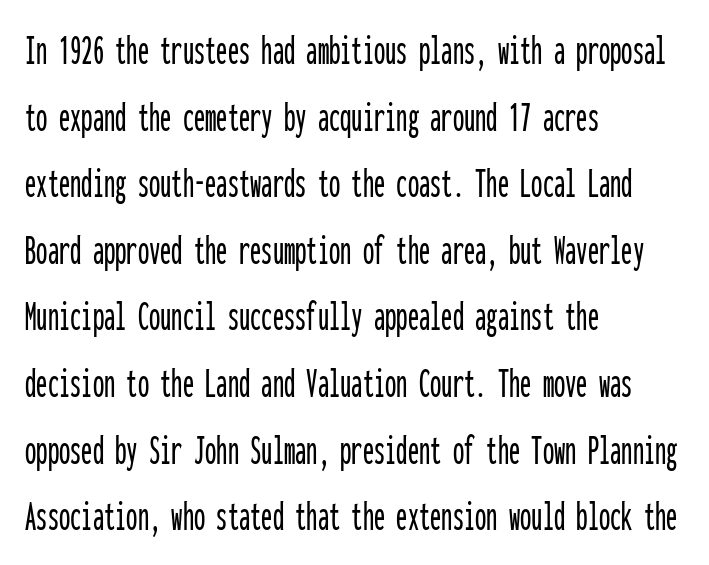
{"serif": "no", "italic": "no", "width": "condensed", "stroke_contrast": "low", "x_height": "medium", "monospaced": "yes", "underline": "no", "align": "left", "line_spacing": "normal", "line_spacing_ratio": 1.48, "letter_spacing": "normal", "letter_spacing_em": 0.0, "glyph_px": 45}
